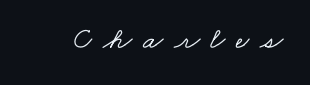
Q: Is the typeface a serif or a sans-serif typeface? A: Serif.
Q: Is the text underlined? A: No.
Q: Is the spacing between letters normal or unusually wide? A: Unusually wide.
Q: Width (condensed, normal, or wide)? A: Wide.
Q: Stroke contrast? A: Low.
Q: x-height? A: Small.
Q: Monospaced? A: No.
